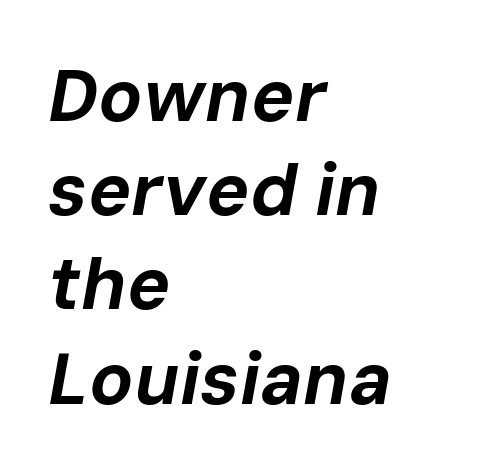
In terms of weight, the rendering is a true, heavy bold. Proportional: the letters do not fall into vertical columns. No extra tracking has been applied to these lines. Evenly set lines give the paragraph a standard silhouette.
